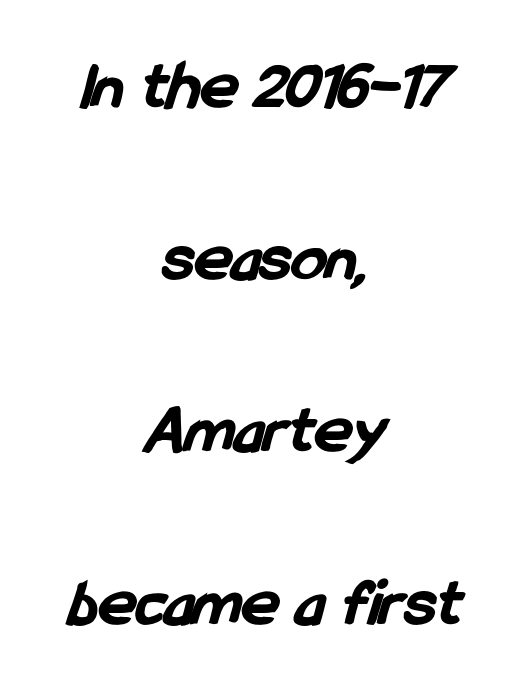
The image shows 70 px bold, condensed sans-serif type; set centered, loose line spacing (2.46x), normal letter spacing, not underlined; low stroke contrast and a medium x-height.
